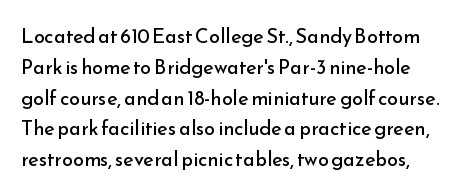
Q: Is the text bold? A: No.
Q: Is the text italic (slanted)? A: No, it is upright.
Q: Is the text underlined? A: No.
Q: Is the spacing between letters normal or unusually wide? A: Normal.
Q: Is the spacing between lines tight, normal or loose? A: Normal.
